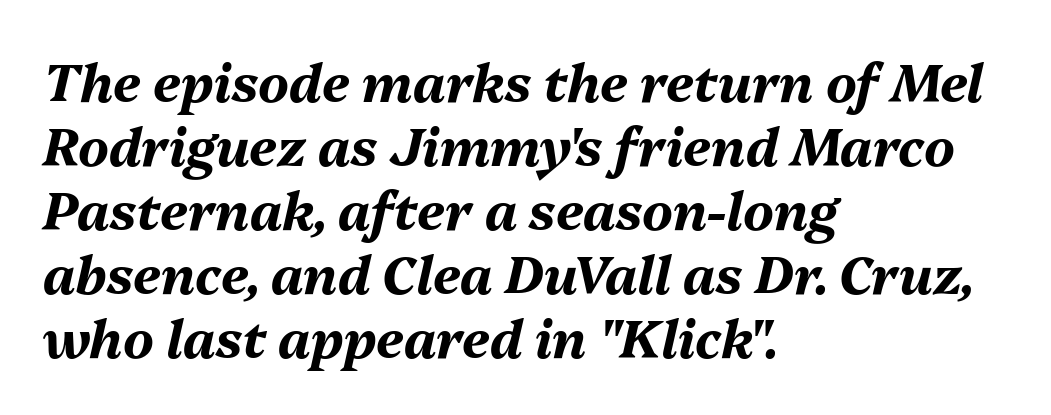
Q: Is the text bold? A: Yes.
Q: Is the text italic (slanted)? A: Yes, it leans right by about 13 degrees.
Q: Is the text underlined? A: No.
Q: How is the paragraph aligned? A: Left-aligned.
Q: Is the spacing between letters normal or unusually wide? A: Normal.
Q: Width (condensed, normal, or wide)? A: Normal.
Q: Stroke contrast? A: Medium.
Q: x-height? A: Medium.
Q: Monospaced? A: No.
